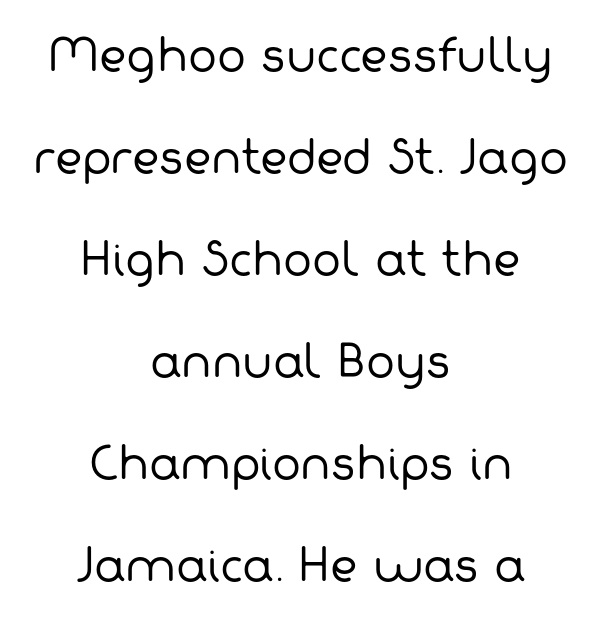
Each word holds together tightly as a unit, with standard inter-letter gaps. Observe the absence of serifs on each vertical stroke in this sample. This rendering features lettering with no underline. The setting favours the middle, as headings and verse often do.
